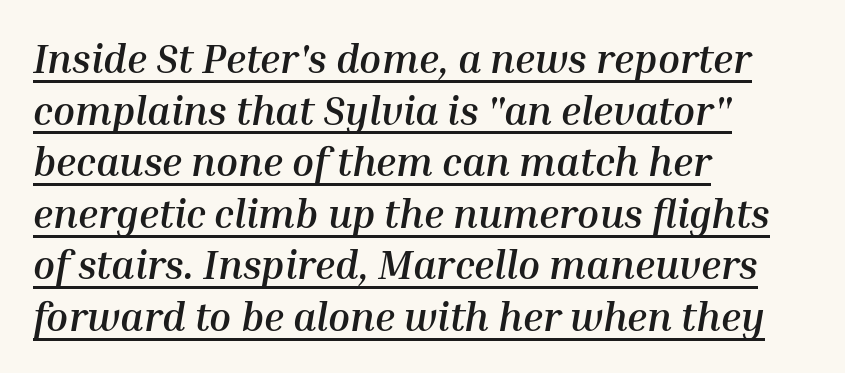
{"italic": "yes", "lean": "right", "slant_degrees": 10, "bold": "yes", "weight": "semibold", "width": "normal", "stroke_contrast": "medium", "x_height": "medium", "monospaced": "no", "underline": "yes", "align": "left", "line_spacing": "normal", "line_spacing_ratio": 1.29, "letter_spacing": "normal", "letter_spacing_em": 0.0, "glyph_px": 40}
